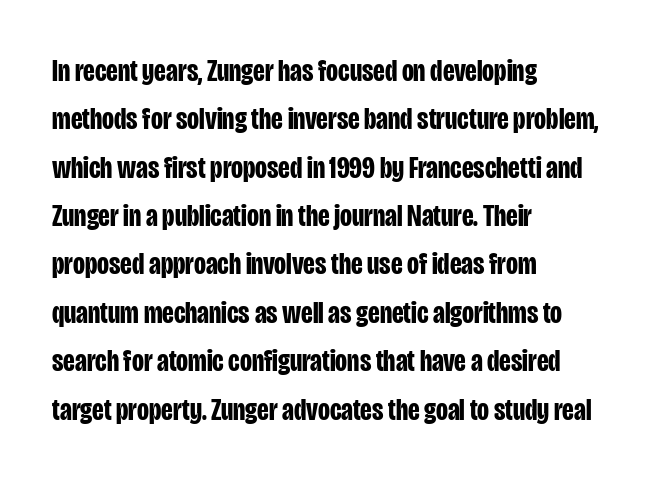
Reading down the column, the eye jumps a familiar distance to each next line. On the weight axis this lands at bold, roughly 700. The gaps between neighbouring characters are ordinary and unremarkable. The face used here is proportionally spaced, like ordinary book or web type.
